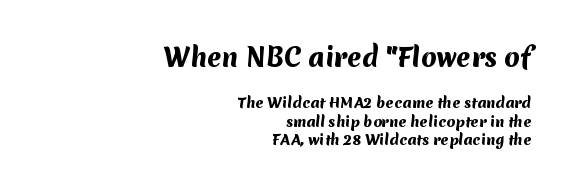
{"bold": "yes", "underline": "no", "align": "right", "line_spacing": "normal", "line_spacing_ratio": 1.33, "letter_spacing": "normal", "letter_spacing_em": 0.0, "larger_block": "first", "size_ratio": 1.79, "glyph_px": 25}
